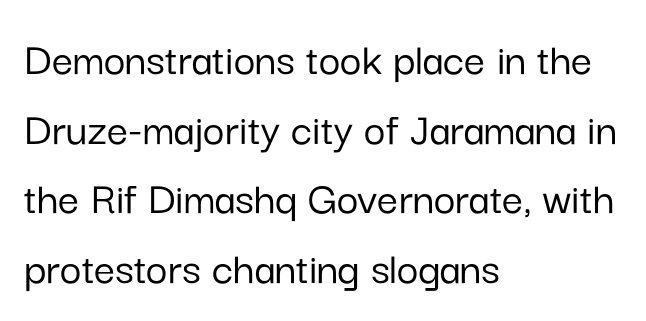
The image shows 47 px sans-serif type, upright; set left-aligned, normal line spacing (1.48x), normal letter spacing, not underlined; low stroke contrast and a medium x-height.
